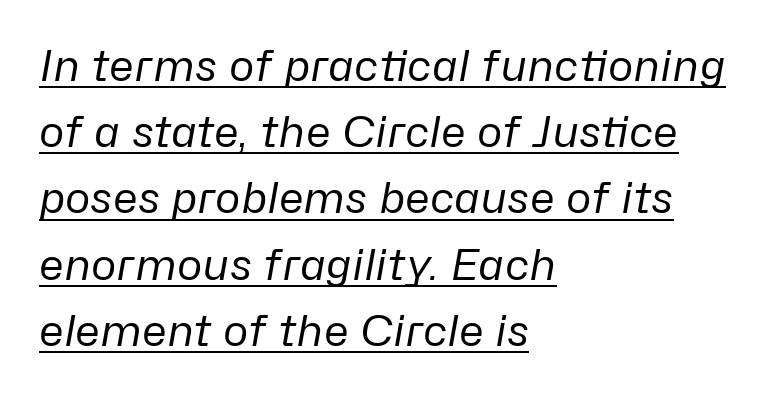
{"italic": "yes", "lean": "right", "slant_degrees": 10, "bold": "no", "weight": "regular", "width": "normal", "stroke_contrast": "low", "x_height": "medium", "monospaced": "no", "underline": "yes", "align": "left", "line_spacing": "normal", "line_spacing_ratio": 1.54, "letter_spacing": "normal", "letter_spacing_em": 0.0, "glyph_px": 43}
